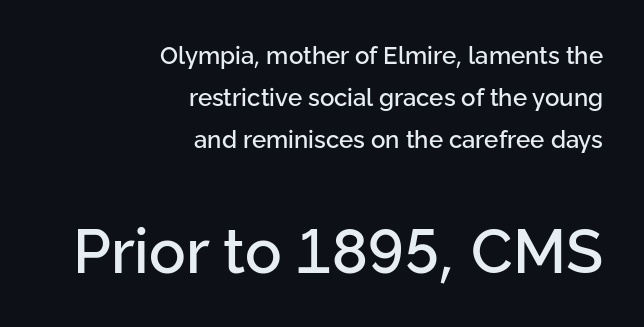
Q: Is the text italic (slanted)? A: No, it is upright.
Q: Is the typeface a serif or a sans-serif typeface? A: Sans-serif.
Q: Is the text underlined? A: No.
Q: How is the paragraph aligned? A: Right-aligned.
Q: Is the spacing between letters normal or unusually wide? A: Normal.
Q: Which block of text is set in a larger size, the first (top) or the second (bottom)? A: The second (bottom) one.
Q: Width (condensed, normal, or wide)? A: Normal.
Q: Stroke contrast? A: Low.
Q: x-height? A: Medium.
Q: Monospaced? A: No.
